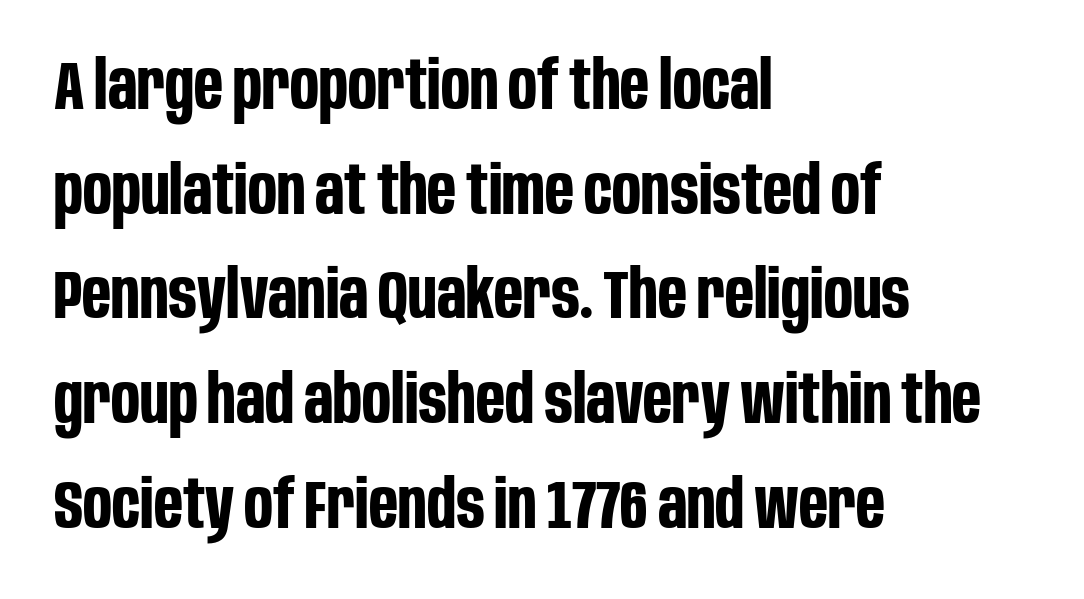
{"serif": "no", "italic": "no", "bold": "yes", "weight": "bold", "width": "condensed", "stroke_contrast": "low", "x_height": "large", "monospaced": "no", "underline": "no", "align": "left", "line_spacing": "normal", "line_spacing_ratio": 1.54, "letter_spacing": "normal", "letter_spacing_em": 0.0, "glyph_px": 68}
